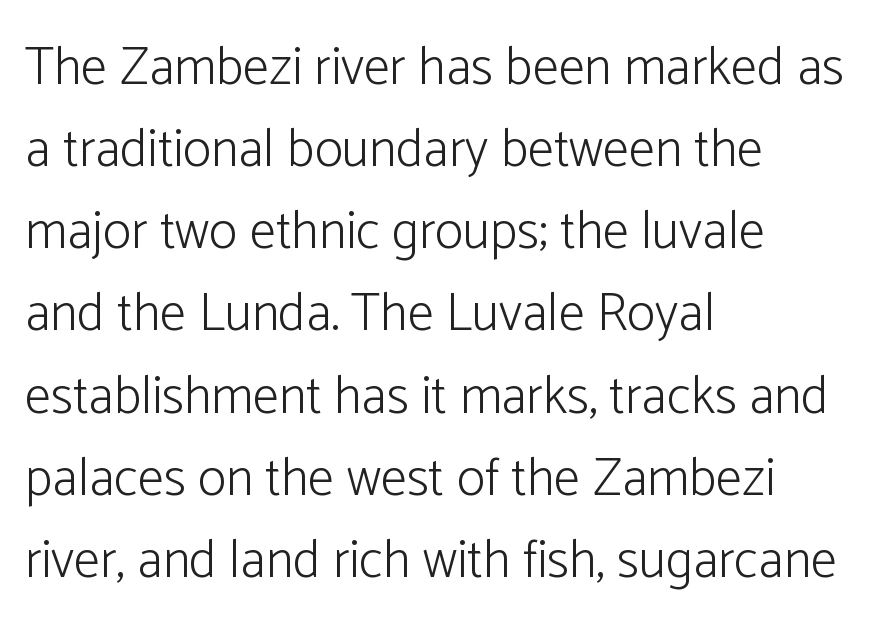
{"serif": "no", "italic": "no", "bold": "no", "weight": "light", "width": "normal", "stroke_contrast": "low", "x_height": "medium", "monospaced": "no", "underline": "no", "align": "left", "line_spacing": "normal", "line_spacing_ratio": 1.55, "letter_spacing": "normal", "letter_spacing_em": 0.0, "glyph_px": 53}
